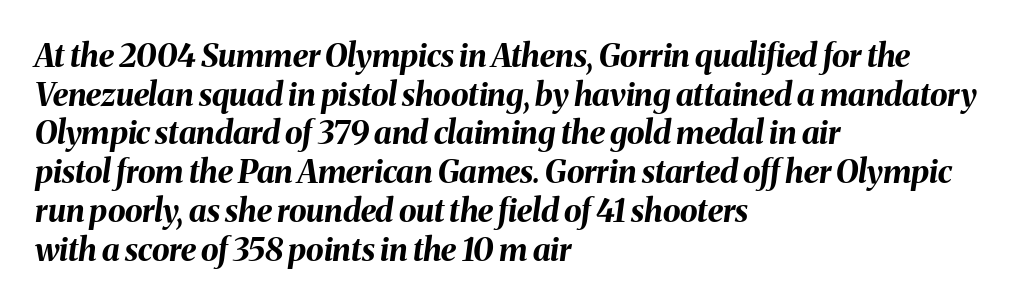
Q: Is the text bold? A: Yes.
Q: Is the text italic (slanted)? A: Yes, it leans right by about 8 degrees.
Q: Is the text underlined? A: No.
Q: How is the paragraph aligned? A: Left-aligned.
Q: Is the spacing between letters normal or unusually wide? A: Normal.
Q: Width (condensed, normal, or wide)? A: Normal.
Q: Stroke contrast? A: Medium.
Q: x-height? A: Medium.
Q: Monospaced? A: No.
